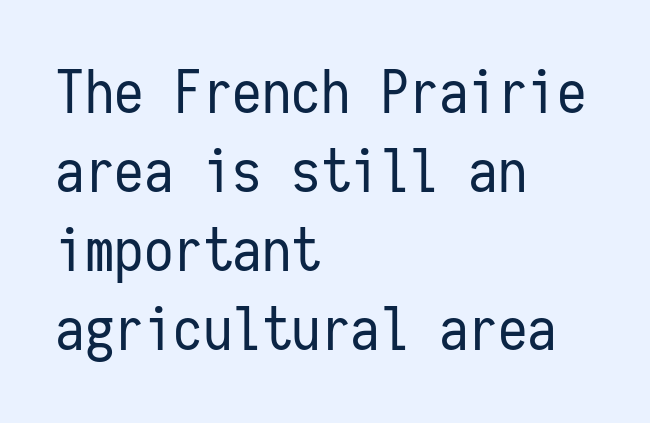
The image shows 59 px regular-weight, condensed sans-serif type, upright, monospaced; set left-aligned, normal line spacing (1.34x), normal letter spacing, not underlined; low stroke contrast and a medium x-height.
